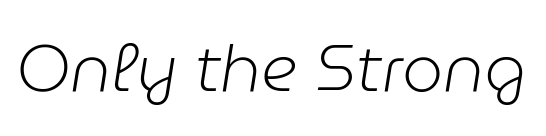
Each letter keeps its own natural width here, so spacing adapts to shape. The letters sit at their default tracking, neither squeezed nor spread. Anything drawn beneath the words? Only blank space. Weight: regular or lighter. Every character sits at an angle, as italics do.
